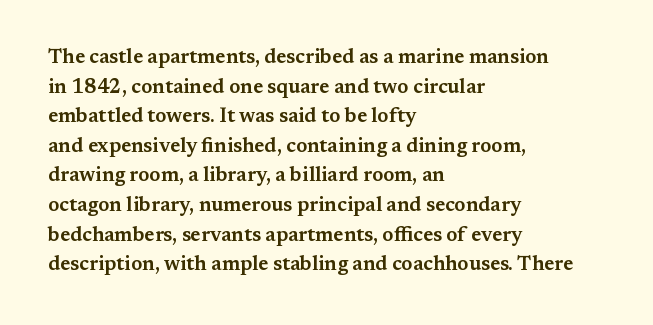
Q: Is the text italic (slanted)? A: No, it is upright.
Q: Is the text underlined? A: No.
Q: How is the paragraph aligned? A: Left-aligned.
Q: Is the spacing between letters normal or unusually wide? A: Normal.
Q: Is the spacing between lines tight, normal or loose? A: Normal.
